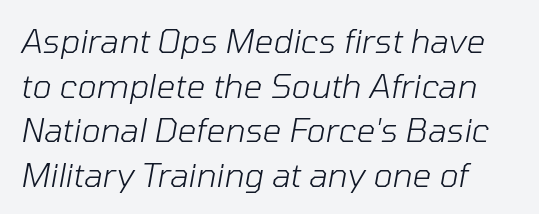
{"italic": "yes", "lean": "right", "slant_degrees": 10, "bold": "no", "weight": "light", "width": "normal", "stroke_contrast": "low", "x_height": "medium", "monospaced": "no", "underline": "no", "align": "left", "line_spacing": "normal", "line_spacing_ratio": 1.35, "letter_spacing": "normal", "letter_spacing_em": 0.0, "glyph_px": 33}
